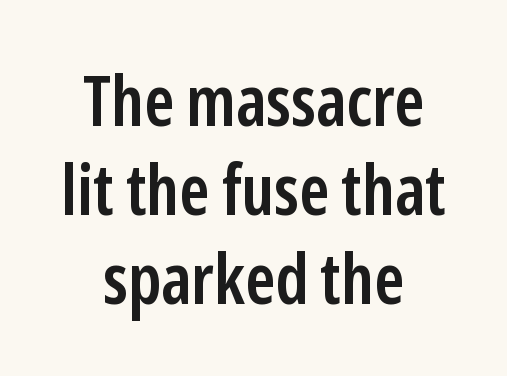
The image shows 70 px semibold, condensed sans-serif type, upright; set centered, normal line spacing (1.27x), normal letter spacing, not underlined; low stroke contrast and a medium x-height.
